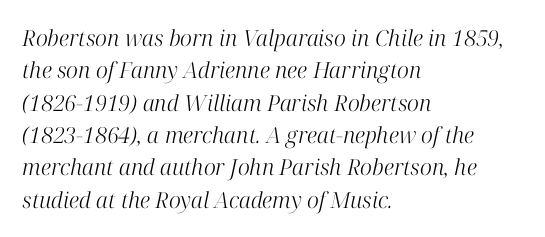
Caption: standard tracking, unaltered. Slant detected: the letters are inclined. Layout note: lines flush left. Has an underline been added? It has not. A quiet, ordinary-to-light weight characterises the typeface. Vertically, the passage feels balanced, rows spaced as you'd expect.
